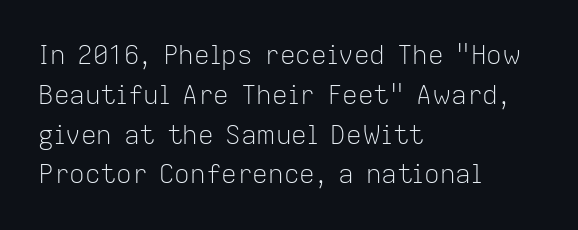
The image shows 26 px text type, upright; set left-aligned, normal line spacing (1.53x), normal letter spacing, not underlined.
